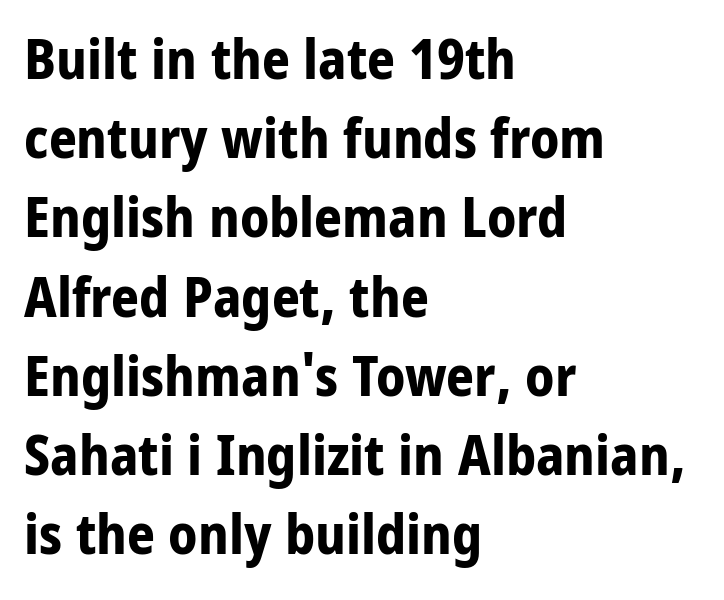
Q: Is the text bold? A: Yes.
Q: Is the text italic (slanted)? A: No, it is upright.
Q: Is the typeface a serif or a sans-serif typeface? A: Sans-serif.
Q: Is the text underlined? A: No.
Q: How is the paragraph aligned? A: Left-aligned.
Q: Is the spacing between letters normal or unusually wide? A: Normal.
Q: Is the spacing between lines tight, normal or loose? A: Normal.
Q: Width (condensed, normal, or wide)? A: Condensed.
Q: Stroke contrast? A: Low.
Q: x-height? A: Large.
Q: Monospaced? A: No.
